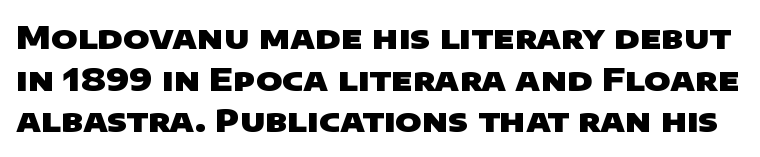
Q: Is the text bold? A: Yes.
Q: Is the typeface a serif or a sans-serif typeface? A: Sans-serif.
Q: Is the text underlined? A: No.
Q: Is the spacing between letters normal or unusually wide? A: Normal.
Q: Is the spacing between lines tight, normal or loose? A: Normal.
Q: Width (condensed, normal, or wide)? A: Wide.
Q: Stroke contrast? A: Low.
Q: x-height? A: Large.
Q: Monospaced? A: No.
